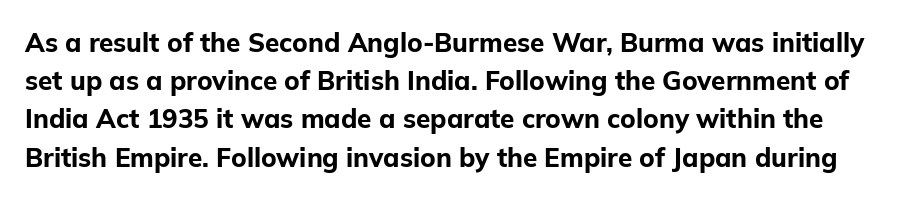
Q: Is the text bold? A: Yes.
Q: Is the text italic (slanted)? A: No, it is upright.
Q: Is the text underlined? A: No.
Q: Is the spacing between letters normal or unusually wide? A: Normal.
Q: Is the spacing between lines tight, normal or loose? A: Normal.
